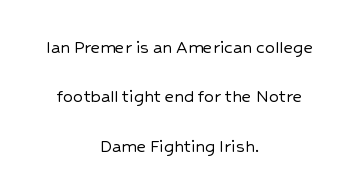
Line starts and ends both wander, symmetrically. The letters stand straight up with perfectly vertical stems. The lines are spread far apart with generous leading. The space beneath each line is pristine and unruled.
